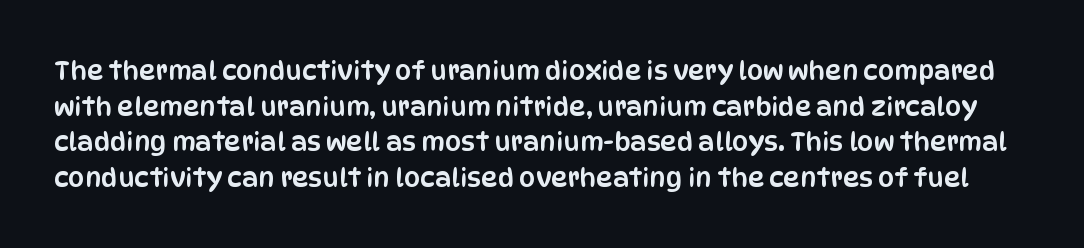
{"italic": "no", "underline": "no", "line_spacing": "normal", "line_spacing_ratio": 1.37, "letter_spacing": "normal", "letter_spacing_em": 0.0, "glyph_px": 26}
